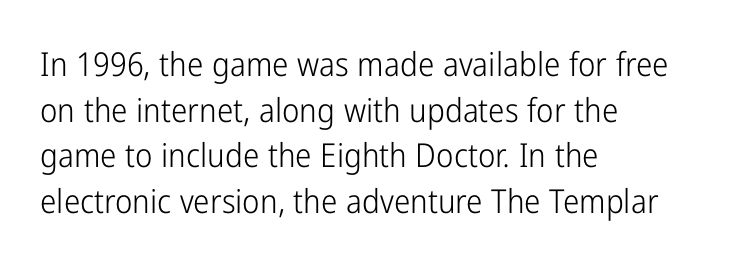
{"serif": "no", "italic": "no", "bold": "no", "weight": "light", "width": "condensed", "stroke_contrast": "low", "x_height": "medium", "monospaced": "no", "underline": "no", "align": "left", "line_spacing": "normal", "line_spacing_ratio": 1.38, "letter_spacing": "normal", "letter_spacing_em": 0.0, "glyph_px": 33}
